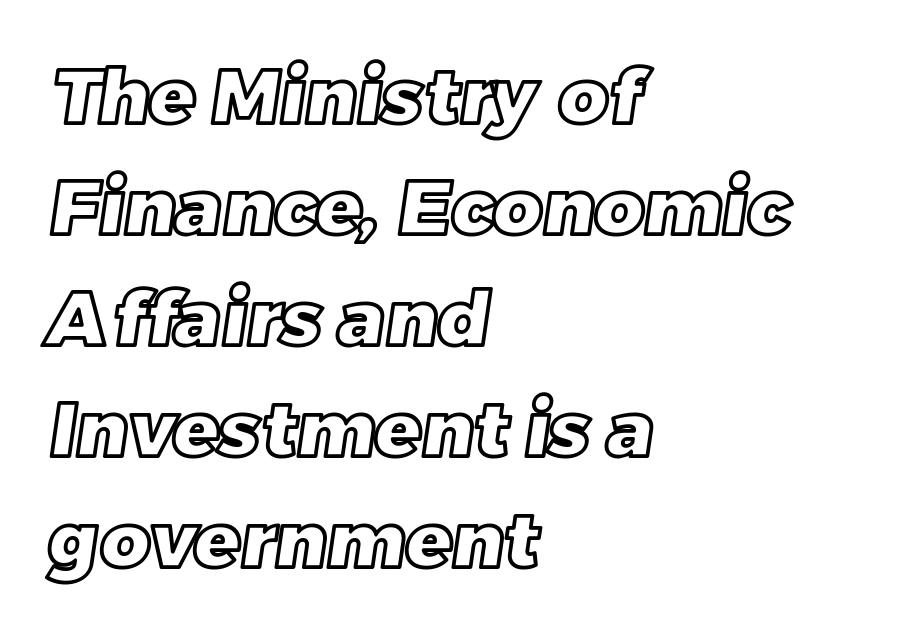
The image shows 76 px text type; set left-aligned, normal line spacing (1.46x), normal letter spacing, not underlined; a large x-height.
